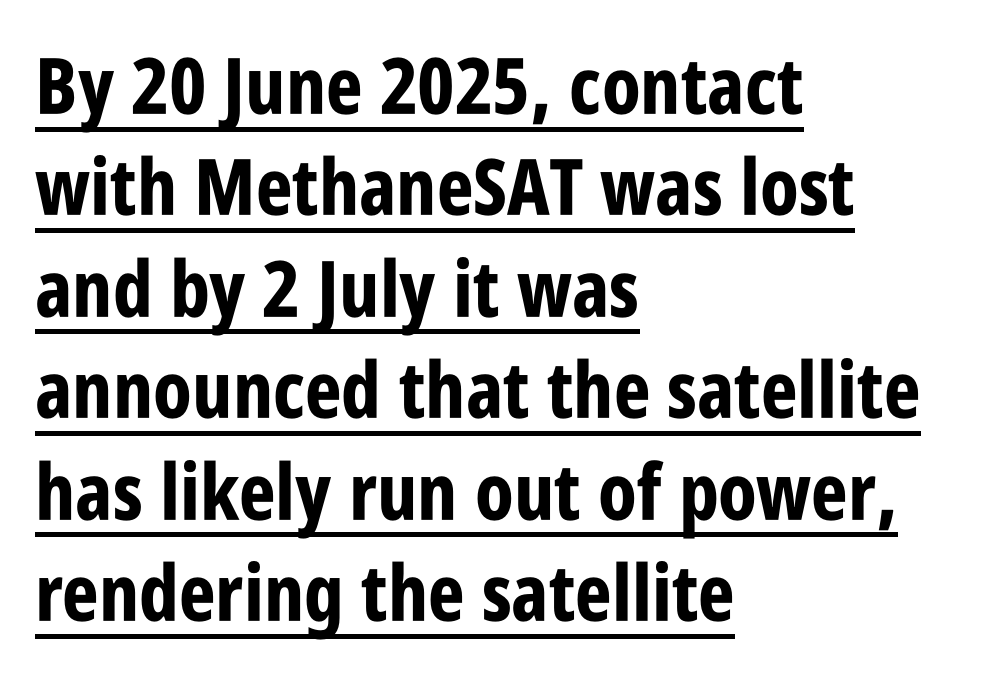
Spacing verdict: proportional, widths tailored to each character. Stroke thickness is high; the sample reads as a true bold. Like a heading marked for emphasis, these lines bear an underscore. Regarding leading, the lines here are spaced in the standard way.
